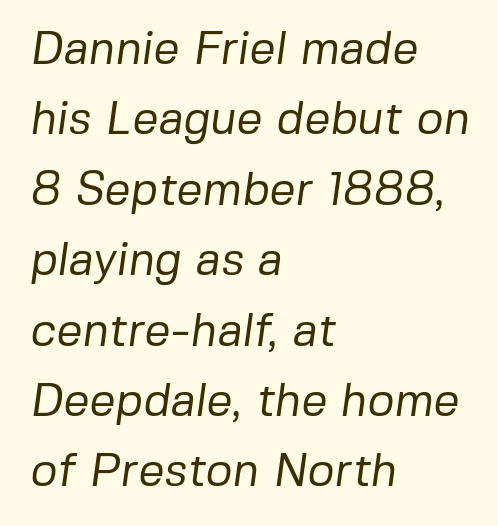
Q: Is the text bold? A: No.
Q: Is the typeface a serif or a sans-serif typeface? A: Sans-serif.
Q: Is the text underlined? A: No.
Q: How is the paragraph aligned? A: Left-aligned.
Q: Is the spacing between letters normal or unusually wide? A: Normal.
Q: Is the spacing between lines tight, normal or loose? A: Normal.
Q: Width (condensed, normal, or wide)? A: Normal.
Q: Stroke contrast? A: Low.
Q: x-height? A: Medium.
Q: Monospaced? A: No.
